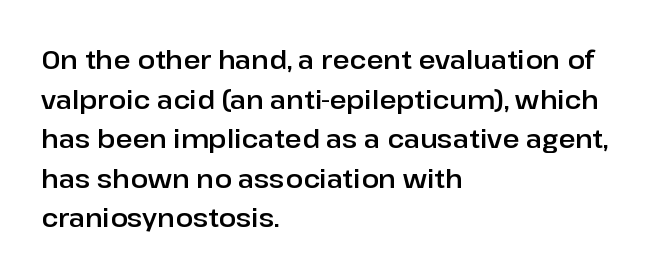
Interline gaps are of average width in this sample. The type sits square on the baseline with zero lean. Just letters on the line, the space beneath them empty. Students, note that the glyphs here touch the page at normal intervals. The rendering anchors every line to the left-hand side.
